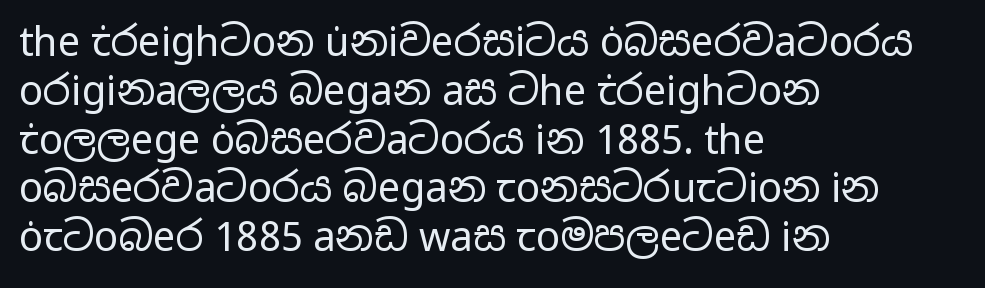
{"serif": "no", "italic": "no", "bold": "no", "weight": "regular", "width": "wide", "stroke_contrast": "low", "x_height": "medium", "monospaced": "no", "underline": "no", "align": "left", "line_spacing_ratio": 1.22, "letter_spacing": "normal", "letter_spacing_em": 0.0, "glyph_px": 40}
